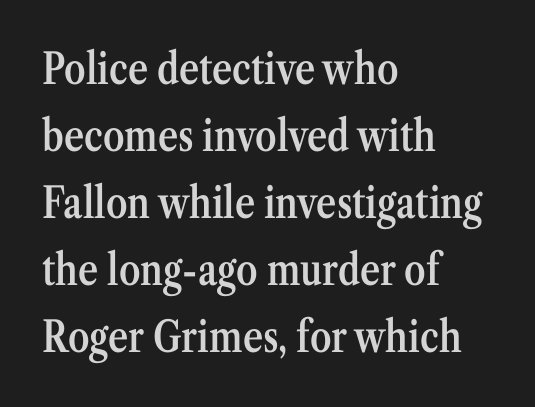
Q: Is the text bold? A: Semi-bold.
Q: Is the text italic (slanted)? A: No, it is upright.
Q: Is the typeface a serif or a sans-serif typeface? A: Serif.
Q: Is the text underlined? A: No.
Q: How is the paragraph aligned? A: Left-aligned.
Q: Is the spacing between letters normal or unusually wide? A: Normal.
Q: Is the spacing between lines tight, normal or loose? A: Normal.
Q: Width (condensed, normal, or wide)? A: Condensed.
Q: Stroke contrast? A: Medium.
Q: x-height? A: Medium.
Q: Monospaced? A: No.
